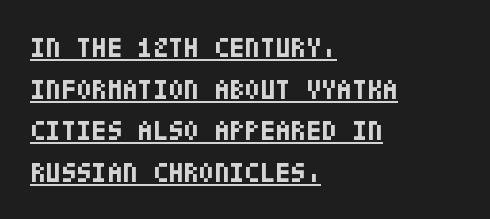
{"serif": "no", "italic": "no", "bold": "yes", "weight": "bold", "width": "condensed", "stroke_contrast": "low", "x_height": "large", "underline": "yes", "align": "left", "line_spacing": "normal", "line_spacing_ratio": 1.49, "letter_spacing": "normal", "letter_spacing_em": 0.0, "glyph_px": 28}
